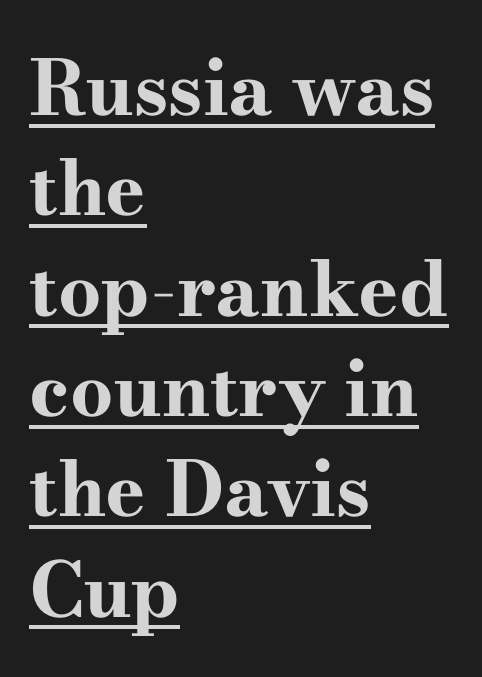
Q: Is the text bold? A: Yes.
Q: Is the text italic (slanted)? A: No, it is upright.
Q: Is the typeface a serif or a sans-serif typeface? A: Serif.
Q: Is the text underlined? A: Yes.
Q: How is the paragraph aligned? A: Left-aligned.
Q: Is the spacing between letters normal or unusually wide? A: Normal.
Q: Is the spacing between lines tight, normal or loose? A: Normal.
Q: Width (condensed, normal, or wide)? A: Wide.
Q: Stroke contrast? A: High.
Q: x-height? A: Small.
Q: Monospaced? A: No.
